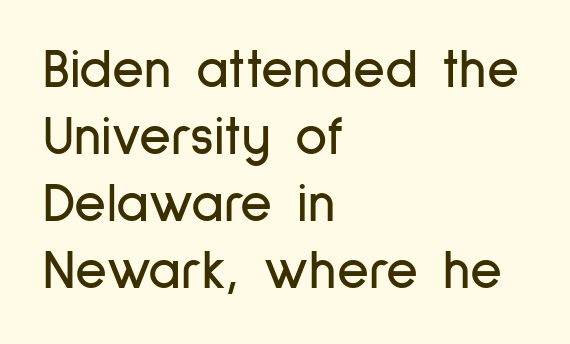
{"serif": "no", "italic": "no", "width": "condensed", "stroke_contrast": "low", "x_height": "medium", "monospaced": "no", "underline": "no", "align": "left", "line_spacing_ratio": 1.22, "letter_spacing": "normal", "letter_spacing_em": 0.0, "glyph_px": 55}
